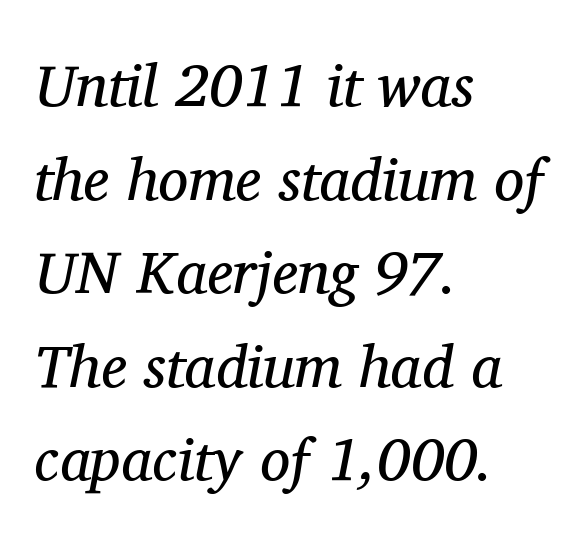
The rendering keeps characters at their native spacing. Words float on clear page, feet unadorned. To sum up the face: it has serifs. Horizontally, the lines are justified to the leading edge only. Looking at the ascenders, they clearly lean.
